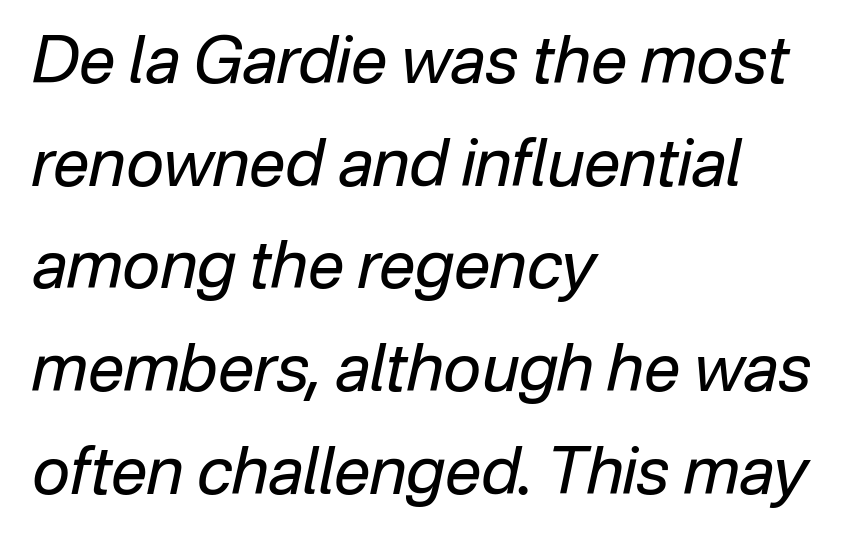
Q: Is the text bold? A: No.
Q: Is the text italic (slanted)? A: Yes, it leans right by about 12 degrees.
Q: Is the text underlined? A: No.
Q: How is the paragraph aligned? A: Left-aligned.
Q: Is the spacing between letters normal or unusually wide? A: Normal.
Q: Is the spacing between lines tight, normal or loose? A: Normal.
Q: Width (condensed, normal, or wide)? A: Normal.
Q: Stroke contrast? A: Low.
Q: x-height? A: Medium.
Q: Monospaced? A: No.
